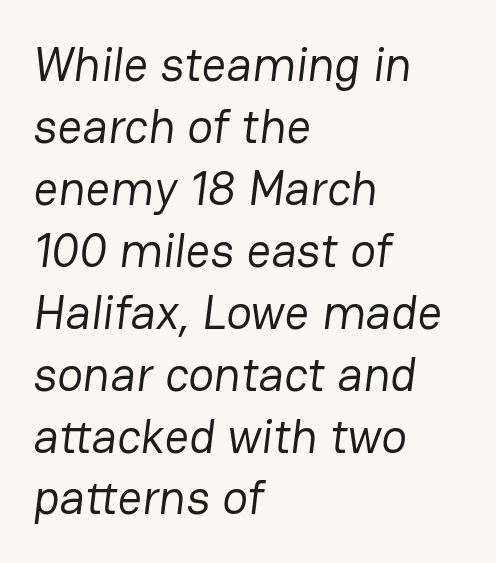
{"serif": "no", "bold": "no", "weight": "regular", "width": "normal", "stroke_contrast": "low", "x_height": "medium", "monospaced": "no", "underline": "no", "align": "left", "line_spacing": "normal", "line_spacing_ratio": 1.29, "letter_spacing": "normal", "letter_spacing_em": 0.0, "glyph_px": 48}
